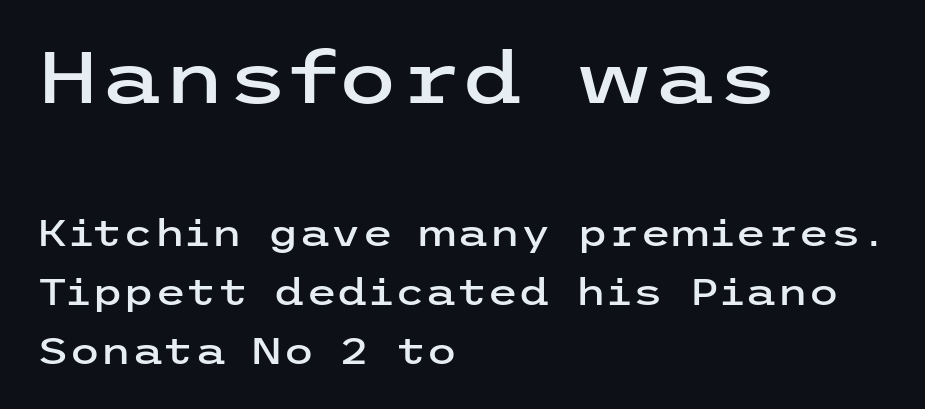
The image shows 72 px wide sans-serif type, upright; set left-aligned, normal line spacing (1.64x), normal letter spacing, not underlined; the first (top) block is 2.0x larger; low stroke contrast and a medium x-height.
